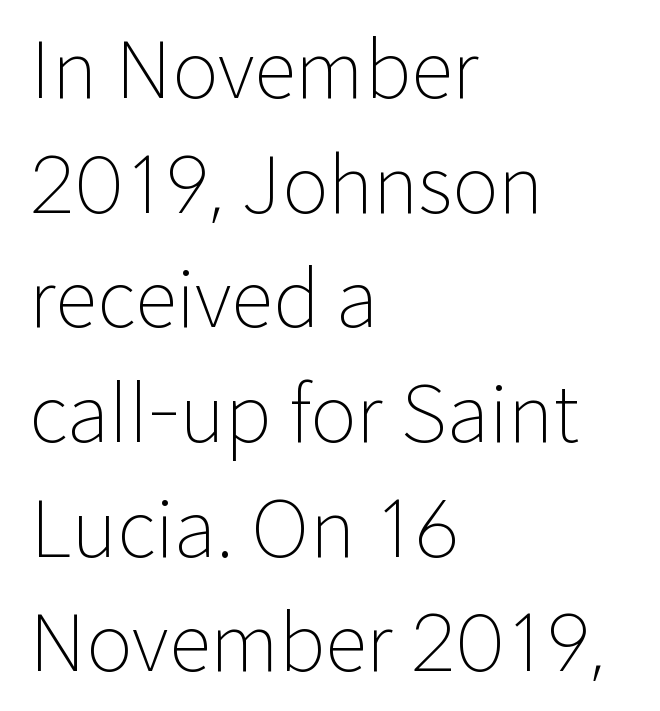
Q: Is the text bold? A: No.
Q: Is the text italic (slanted)? A: No, it is upright.
Q: Is the typeface a serif or a sans-serif typeface? A: Sans-serif.
Q: Is the text underlined? A: No.
Q: How is the paragraph aligned? A: Left-aligned.
Q: Is the spacing between letters normal or unusually wide? A: Normal.
Q: Is the spacing between lines tight, normal or loose? A: Normal.
Q: Width (condensed, normal, or wide)? A: Normal.
Q: Stroke contrast? A: Low.
Q: x-height? A: Medium.
Q: Monospaced? A: No.
